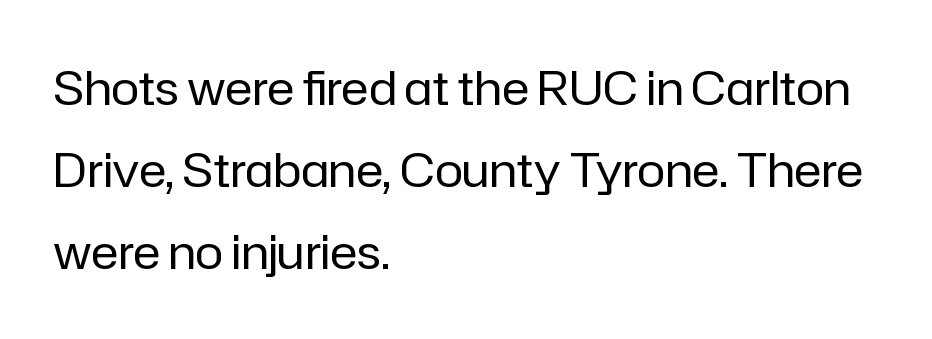
{"serif": "no", "italic": "no", "bold": "no", "weight": "regular", "width": "normal", "stroke_contrast": "low", "x_height": "medium", "monospaced": "no", "underline": "no", "align": "left", "line_spacing_ratio": 1.75, "letter_spacing": "normal", "letter_spacing_em": 0.0, "glyph_px": 47}
